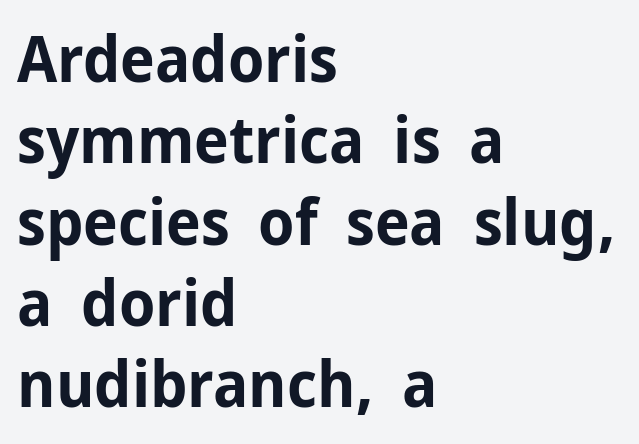
Q: Is the text bold? A: Yes.
Q: Is the text italic (slanted)? A: No, it is upright.
Q: Is the typeface a serif or a sans-serif typeface? A: Sans-serif.
Q: Is the text underlined? A: No.
Q: How is the paragraph aligned? A: Left-aligned.
Q: Is the spacing between letters normal or unusually wide? A: Normal.
Q: Is the spacing between lines tight, normal or loose? A: Normal.
Q: Width (condensed, normal, or wide)? A: Normal.
Q: Stroke contrast? A: Low.
Q: x-height? A: Medium.
Q: Monospaced? A: No.
